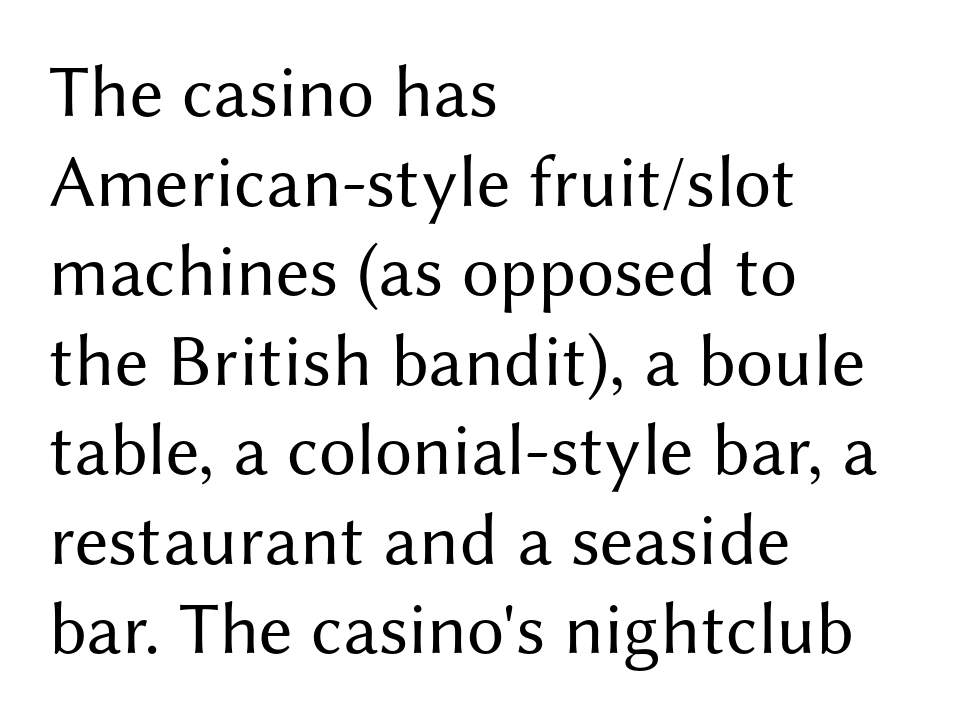
{"serif": "no", "italic": "no", "bold": "no", "weight": "regular", "width": "normal", "stroke_contrast": "medium", "x_height": "medium", "monospaced": "no", "underline": "no", "align": "left", "line_spacing_ratio": 1.21, "letter_spacing": "normal", "letter_spacing_em": 0.0, "glyph_px": 74}
